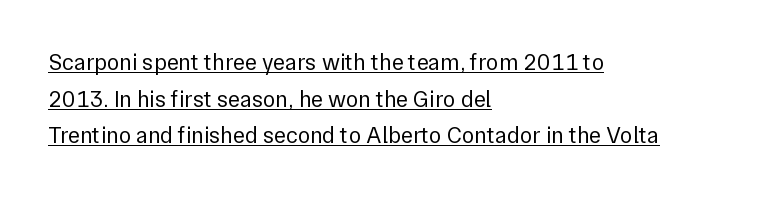
The image shows 23 px text type, upright; set left-aligned, normal line spacing (1.59x), normal letter spacing, underlined.
